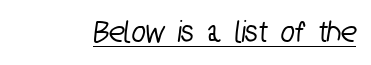
The image shows 32 px condensed sans-serif type; set normal letter spacing, underlined; low stroke contrast and a medium x-height.
